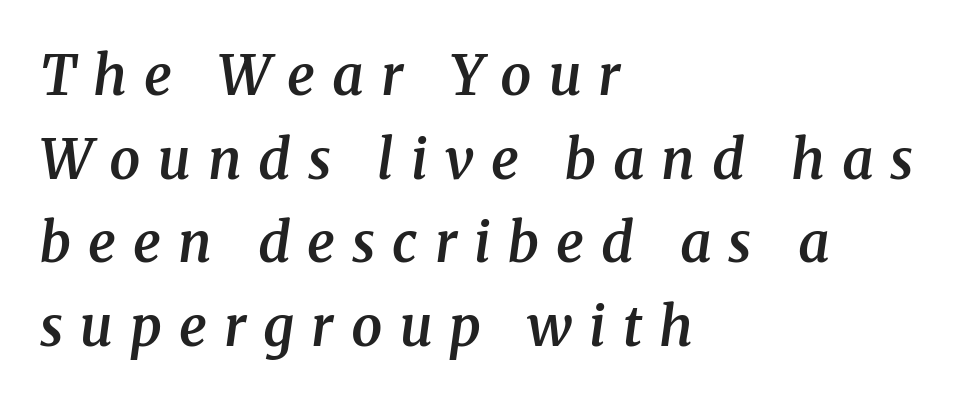
The rendering inserts visible extra space after every character. The rendering uses a semibold face; strokes are thickened but not to full bold. This rendering uses left alignment, leaving the right contour irregular. This block has exactly the height ordinary leading produces. The text carries the slant typical of an italic or oblique font. Looks like regular typesetting: each glyph gets only the width it needs.
